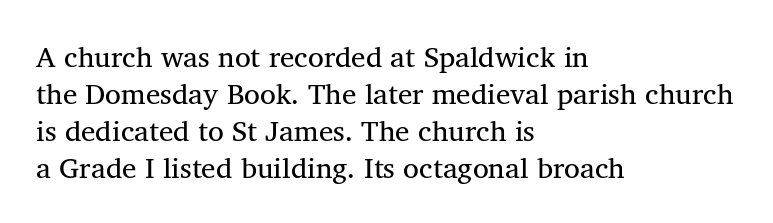
{"serif": "yes", "bold": "no", "weight": "regular", "width": "normal", "stroke_contrast": "medium", "x_height": "medium", "monospaced": "no", "underline": "no", "align": "left", "line_spacing": "normal", "line_spacing_ratio": 1.28, "letter_spacing": "normal", "letter_spacing_em": 0.0, "glyph_px": 29}
